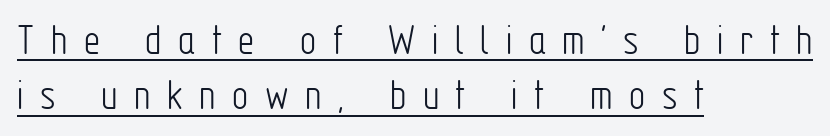
{"serif": "no", "italic": "no", "bold": "no", "weight": "light", "width": "condensed", "stroke_contrast": "low", "x_height": "medium", "monospaced": "no", "underline": "yes", "align": "left", "line_spacing_ratio": 1.23, "letter_spacing": "wide", "letter_spacing_em": 0.37, "glyph_px": 45}
